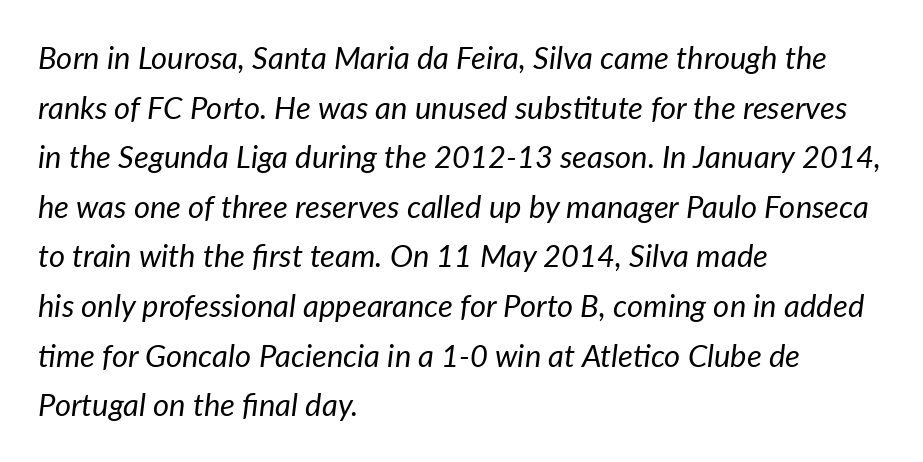
Character widths vary here, with narrow letters taking less room than wide ones. Baseline-to-baseline distance is the conventional proportion of letter height. Looking at the ascenders, they clearly lean. No word sits above an underline. No letter is thick-stroked: the sample isn't bold. The tracking reads as untouched default to a designer's eye.
